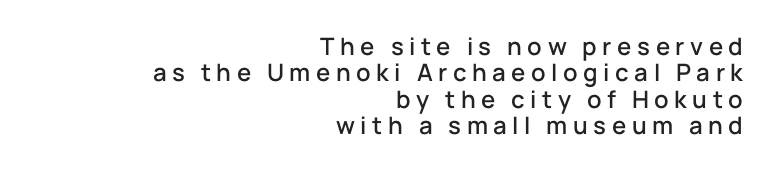
The image shows 24 px text type, upright; set right-aligned, tight line spacing (1.1x), unusually wide letter spacing (+0.23 em), not underlined.
